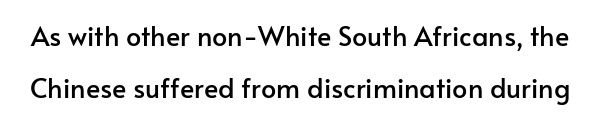
Q: Is the text italic (slanted)? A: No, it is upright.
Q: Is the text underlined? A: No.
Q: Is the spacing between letters normal or unusually wide? A: Normal.
Q: Is the spacing between lines tight, normal or loose? A: Loose.
